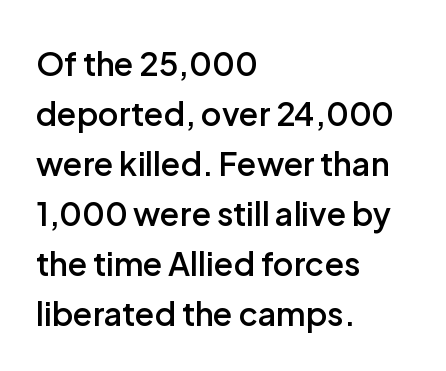
{"serif": "no", "italic": "no", "bold": "semi", "weight": "semibold", "width": "normal", "stroke_contrast": "low", "x_height": "medium", "monospaced": "no", "underline": "no", "align": "left", "line_spacing": "normal", "line_spacing_ratio": 1.56, "letter_spacing": "normal", "letter_spacing_em": 0.0, "glyph_px": 32}
